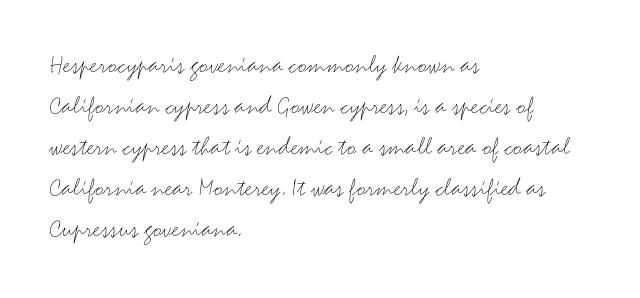
{"bold": "no", "underline": "no", "align": "left", "line_spacing": "normal", "line_spacing_ratio": 1.52, "letter_spacing": "normal", "letter_spacing_em": 0.0, "glyph_px": 27}
